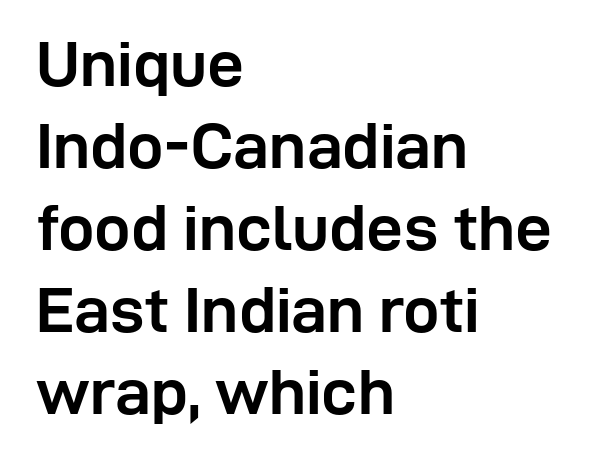
The image shows 65 px semibold sans-serif type, upright; set left-aligned, normal line spacing (1.26x), normal letter spacing, not underlined; low stroke contrast and a medium x-height.
